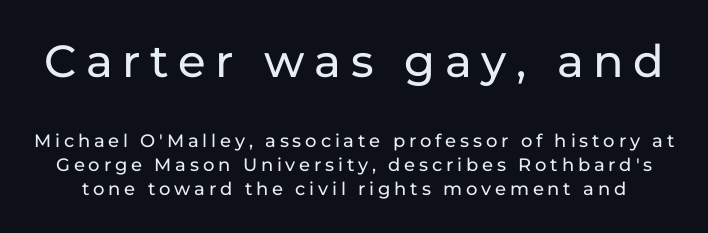
Q: Is the text italic (slanted)? A: No, it is upright.
Q: Is the typeface a serif or a sans-serif typeface? A: Sans-serif.
Q: Is the text underlined? A: No.
Q: Is the spacing between letters normal or unusually wide? A: Unusually wide.
Q: Is the spacing between lines tight, normal or loose? A: Normal.
Q: Which block of text is set in a larger size, the first (top) or the second (bottom)? A: The first (top) one.
Q: Width (condensed, normal, or wide)? A: Normal.
Q: Stroke contrast? A: Low.
Q: x-height? A: Medium.
Q: Monospaced? A: No.
